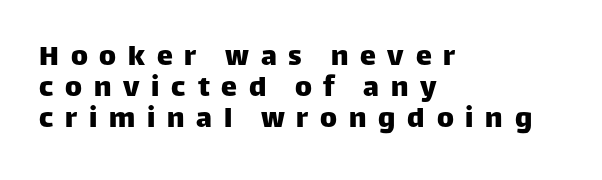
The image shows 32 px sans-serif type, upright; set left-aligned, tight line spacing (0.97x), unusually wide letter spacing (+0.37 em), not underlined; low stroke contrast and a large x-height.
